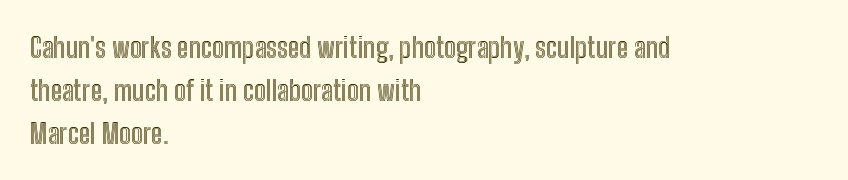
{"italic": "no", "width": "condensed", "x_height": "medium", "monospaced": "no", "underline": "no", "align": "left", "line_spacing": "normal", "line_spacing_ratio": 1.53, "letter_spacing": "normal", "letter_spacing_em": 0.0, "glyph_px": 28}
